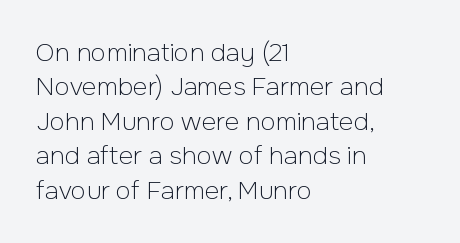
{"italic": "no", "bold": "no", "underline": "no", "align": "left", "line_spacing": "normal", "line_spacing_ratio": 1.38, "letter_spacing": "normal", "letter_spacing_em": 0.0, "glyph_px": 25}
